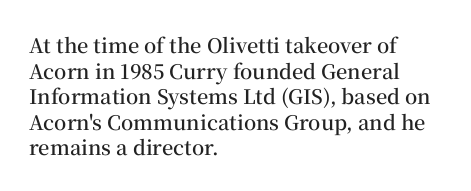
Caption: multi-line text, flush left, ragged right. This sample keeps an unexceptional amount of space between lines. Glance below the letters and you will spot only blank space. How are the letters spaced? Ordinarily, with no added tracking. The letters stand straight up with perfectly vertical stems.
